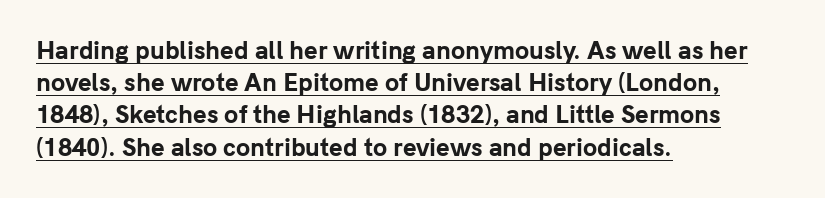
Vertical spacing — default. Nothing unusual about the tracking: characters are spaced as the font intends. The setting favours the left margin, as ordinary paragraphs usually do. Rendered with straight, roman letterforms. Stroke thickness is high; the sample reads as a true bold.
